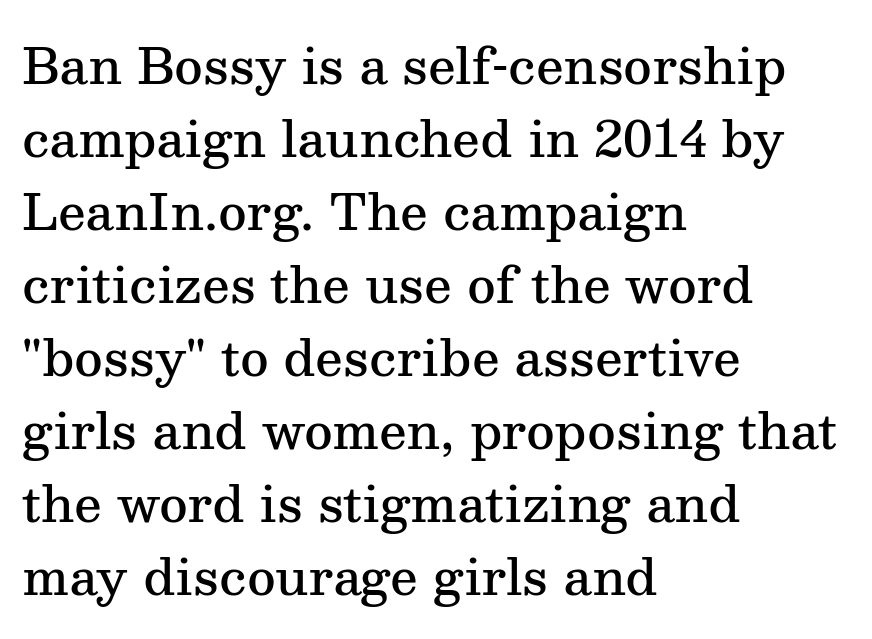
{"serif": "yes", "italic": "no", "bold": "semi", "weight": "semibold", "width": "normal", "stroke_contrast": "medium", "x_height": "medium", "monospaced": "no", "underline": "no", "align": "left", "line_spacing": "normal", "line_spacing_ratio": 1.49, "letter_spacing": "normal", "letter_spacing_em": 0.0, "glyph_px": 49}
